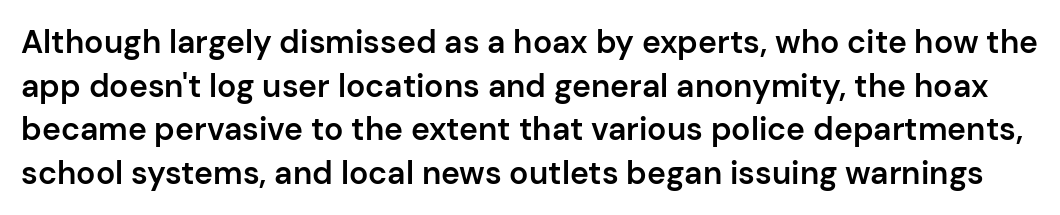
Type style note: lacks serifs. Glyph-to-glyph distance matches everyday printed text. Honestly, the row spacing looks completely unremarkable. The letters stand upright; this is a roman face. A typesetter would call this proportional, since set widths differ per character. Compared with an ordinary text face, these strokes are moderately heavier — a semibold.
